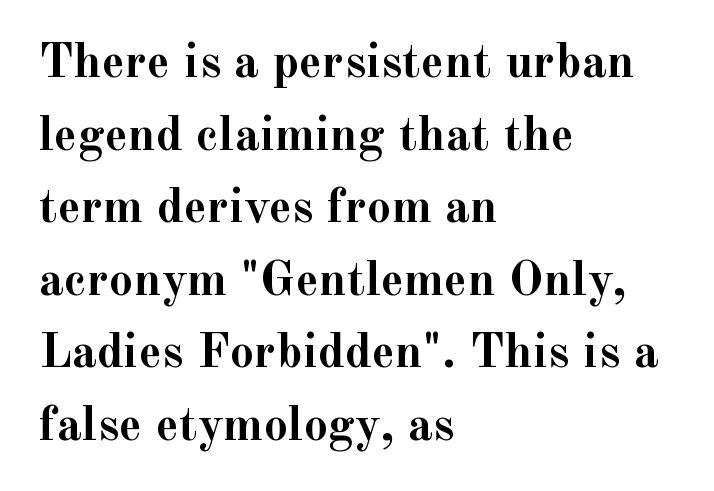
Q: Is the text bold? A: Yes.
Q: Is the text italic (slanted)? A: No, it is upright.
Q: Is the typeface a serif or a sans-serif typeface? A: Serif.
Q: Is the text underlined? A: No.
Q: How is the paragraph aligned? A: Left-aligned.
Q: Is the spacing between letters normal or unusually wide? A: Normal.
Q: Is the spacing between lines tight, normal or loose? A: Normal.
Q: Width (condensed, normal, or wide)? A: Normal.
Q: x-height? A: Small.
Q: Monospaced? A: No.
